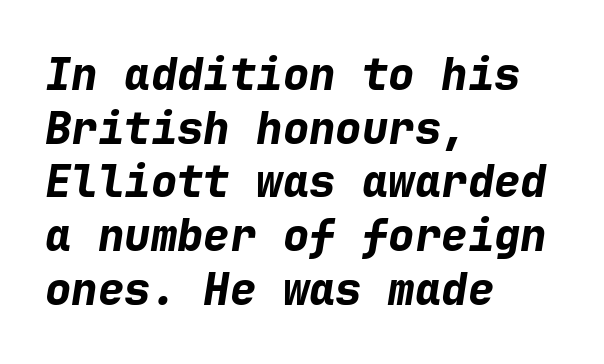
Tracking here is standard; glyphs follow each other at the usual distance. Spacing verdict: monospaced, one width for all characters. This rendering features lettering with no underline. You can tell it's italic because the verticals aren't actually vertical. The face used here has the dense, thick strokes of a bold.
